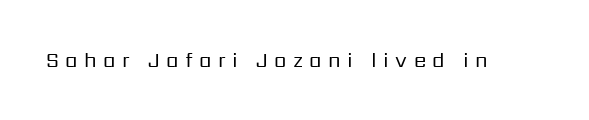
Q: Is the text bold? A: No.
Q: Is the text italic (slanted)? A: No, it is upright.
Q: Is the text underlined? A: No.
Q: Is the spacing between letters normal or unusually wide? A: Unusually wide.
